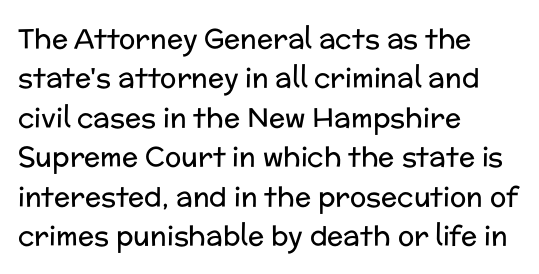
The image shows 27 px text type, upright; set left-aligned, normal line spacing (1.46x), normal letter spacing, not underlined.
